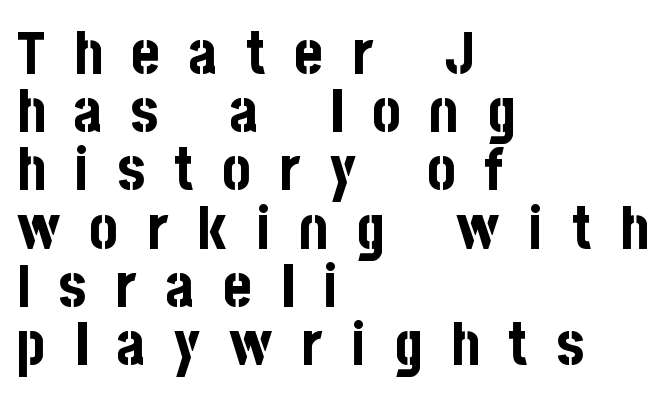
Q: Is the text bold? A: Yes.
Q: Is the text italic (slanted)? A: No, it is upright.
Q: Is the typeface a serif or a sans-serif typeface? A: Sans-serif.
Q: Is the text underlined? A: No.
Q: How is the paragraph aligned? A: Left-aligned.
Q: Is the spacing between letters normal or unusually wide? A: Unusually wide.
Q: Is the spacing between lines tight, normal or loose? A: Tight.
Q: Width (condensed, normal, or wide)? A: Condensed.
Q: Stroke contrast? A: Low.
Q: x-height? A: Large.
Q: Monospaced? A: No.
